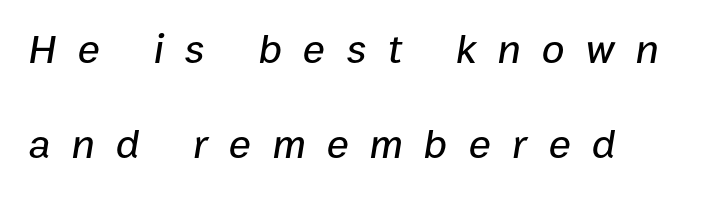
The face used here has a pronounced slope to its letters. Horizontal bands of white between lines are thick stripes. Each letter keeps its own natural width here, so spacing adapts to shape. Any mark beneath the type? The region is blank. The typesetter chose a ragged-right arrangement here.
